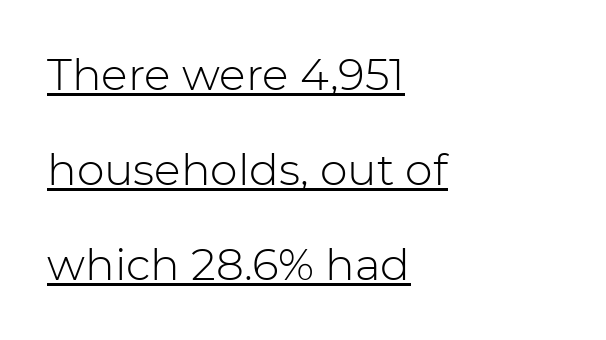
Does extra space separate the letters? No, they use regular spacing. Like a heading marked for emphasis, these lines bear an underscore. Vertical stems look standard width or narrower in stroke. Horizontal alignment here is leftward, the default for most running prose.
